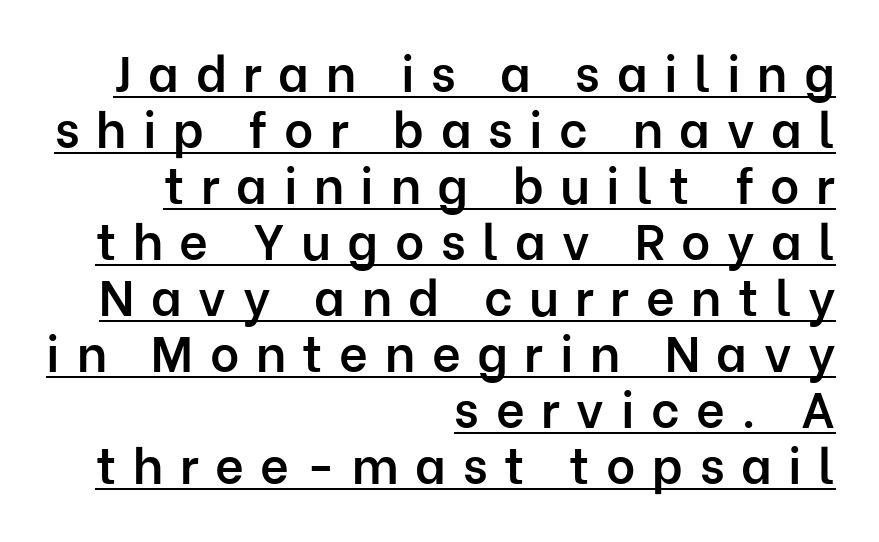
The image shows 50 px semibold sans-serif type, upright; set right-aligned, tight line spacing (1.12x), unusually wide letter spacing (+0.33 em), underlined; low stroke contrast and a medium x-height.
